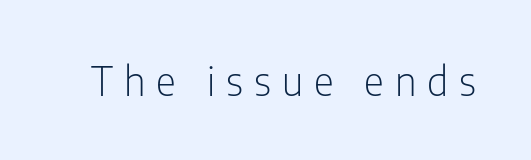
The image shows 39 px light, condensed sans-serif type, upright; set unusually wide letter spacing (+0.28 em), not underlined; low stroke contrast and a medium x-height.
